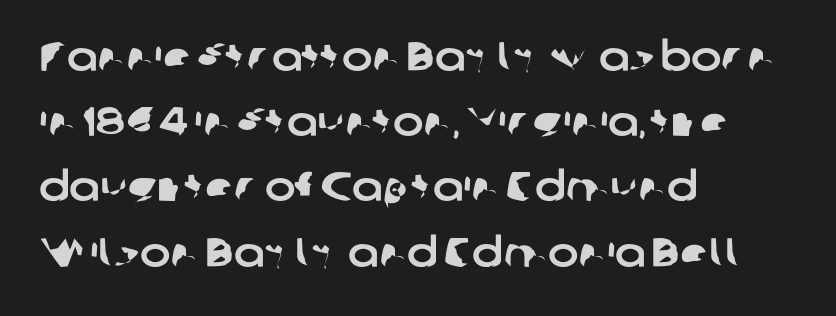
Here the designer chose a conventional face with non-uniform glyph widths. Are there feet on the stems? There aren't — it's a sans. This sample keeps an unexceptional amount of space between lines. Horizontal alignment here is leftward, the default for most running prose. Underline: absent. There is no visible air inserted between adjacent glyphs.
